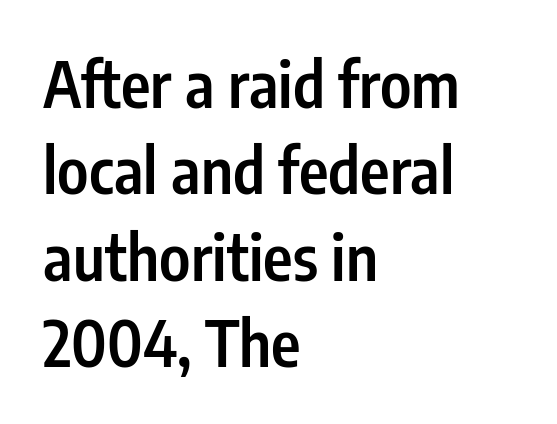
The typeface chosen for these lines omits serifs. A typesetter would call this proportional, since set widths differ per character. The axis of the letterforms is exactly vertical. Does the leading feel generous? No, just average. Letter spacing: default. A bare baseline throughout the passage.
